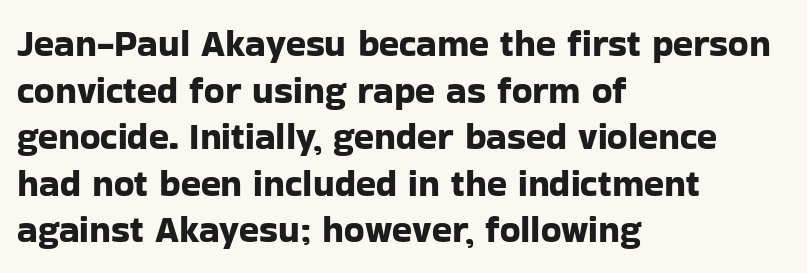
{"serif": "no", "italic": "no", "width": "normal", "stroke_contrast": "low", "x_height": "medium", "monospaced": "no", "underline": "no", "align": "left", "line_spacing": "normal", "line_spacing_ratio": 1.26, "letter_spacing": "normal", "letter_spacing_em": 0.0, "glyph_px": 37}
